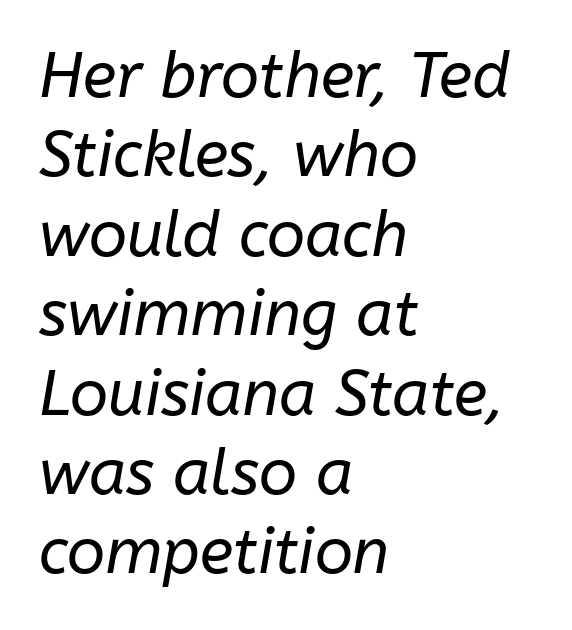
The specimen reads as italic at a glance. In CSS terms this would be text-align: left. The passage shown has conventional tracking throughout. The space directly below the letters is spotless. The letters advance in unequal steps, a hallmark of proportional type.
